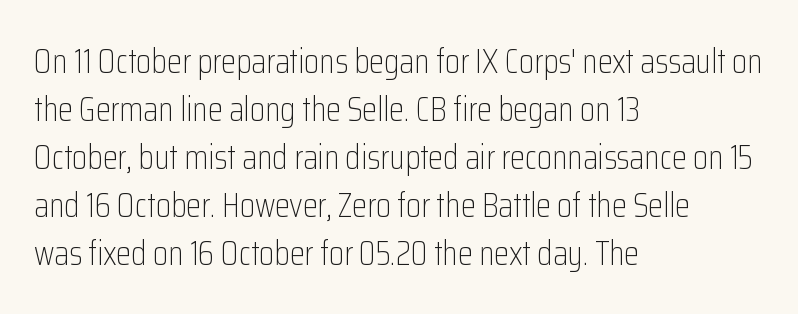
Q: Is the text bold? A: No.
Q: Is the text italic (slanted)? A: No, it is upright.
Q: Is the typeface a serif or a sans-serif typeface? A: Sans-serif.
Q: Is the text underlined? A: No.
Q: How is the paragraph aligned? A: Left-aligned.
Q: Is the spacing between letters normal or unusually wide? A: Normal.
Q: Is the spacing between lines tight, normal or loose? A: Normal.
Q: Width (condensed, normal, or wide)? A: Condensed.
Q: Stroke contrast? A: Low.
Q: x-height? A: Medium.
Q: Monospaced? A: No.
